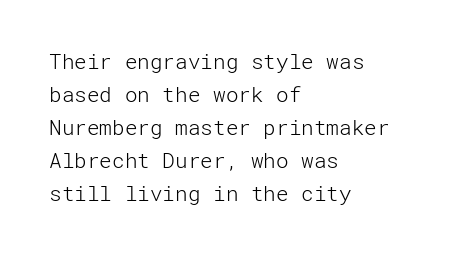
No italicization has been applied; the sample stays upright. This rendering features lettering with no underline. Summary of weight: not heavy and not bold. The typesetter chose a ragged-right arrangement here. The vertical gap from one line to the next is medium.
